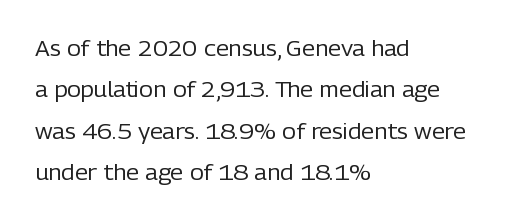
Q: Is the text bold? A: No.
Q: Is the text italic (slanted)? A: No, it is upright.
Q: Is the text underlined? A: No.
Q: How is the paragraph aligned? A: Left-aligned.
Q: Is the spacing between letters normal or unusually wide? A: Normal.
Q: Is the spacing between lines tight, normal or loose? A: Loose.
